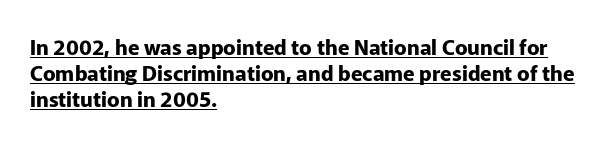
{"italic": "no", "bold": "yes", "underline": "yes", "align": "left", "line_spacing_ratio": 1.24, "letter_spacing": "normal", "letter_spacing_em": 0.0, "glyph_px": 21}
